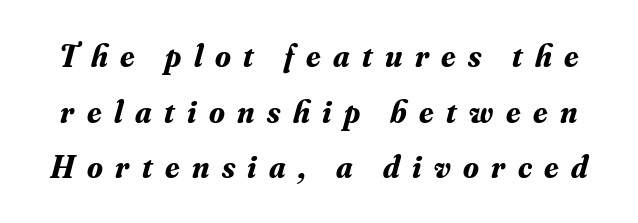
{"serif": "yes", "italic": "yes", "lean": "right", "slant_degrees": 16, "bold": "yes", "weight": "bold", "width": "normal", "stroke_contrast": "medium", "x_height": "small", "monospaced": "no", "underline": "no", "line_spacing_ratio": 1.74, "letter_spacing": "wide", "letter_spacing_em": 0.39, "glyph_px": 32}
